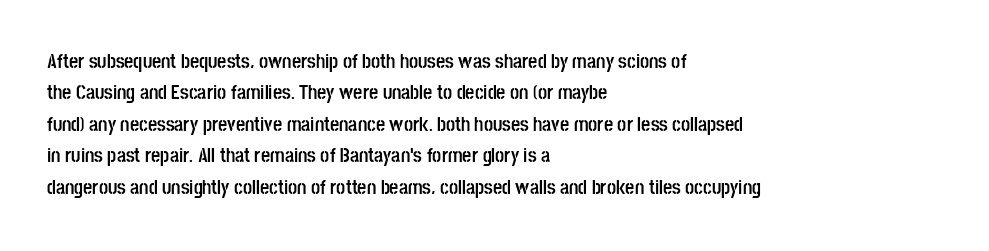
{"italic": "no", "bold": "yes", "underline": "no", "align": "left", "line_spacing": "normal", "line_spacing_ratio": 1.57, "letter_spacing": "normal", "letter_spacing_em": 0.0, "glyph_px": 20}
